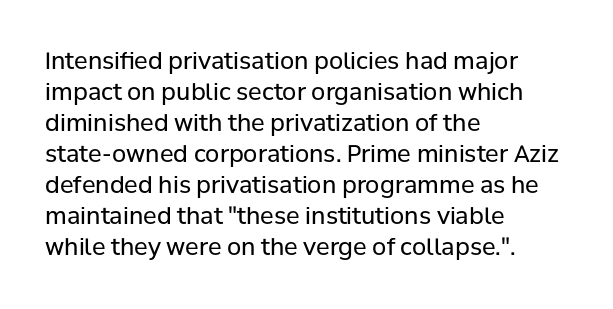
Q: Is the text bold? A: No.
Q: Is the text italic (slanted)? A: No, it is upright.
Q: Is the text underlined? A: No.
Q: How is the paragraph aligned? A: Left-aligned.
Q: Is the spacing between letters normal or unusually wide? A: Normal.
Q: Is the spacing between lines tight, normal or loose? A: Normal.
